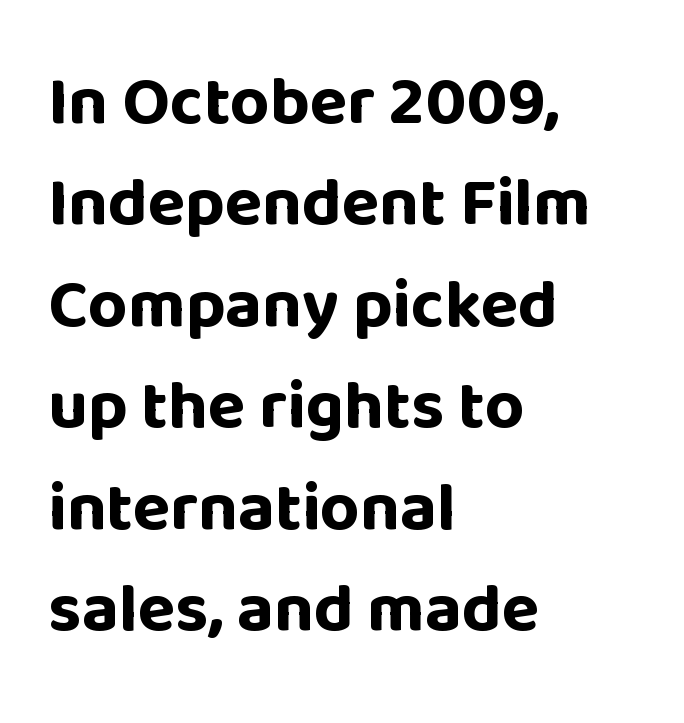
The image shows 69 px bold sans-serif type, upright; set left-aligned, normal line spacing (1.47x), normal letter spacing, not underlined; low stroke contrast and a large x-height.
